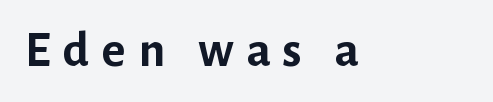
The image shows 51 px semibold sans-serif type, upright; set unusually wide letter spacing (+0.24 em), not underlined; low stroke contrast and a medium x-height.
